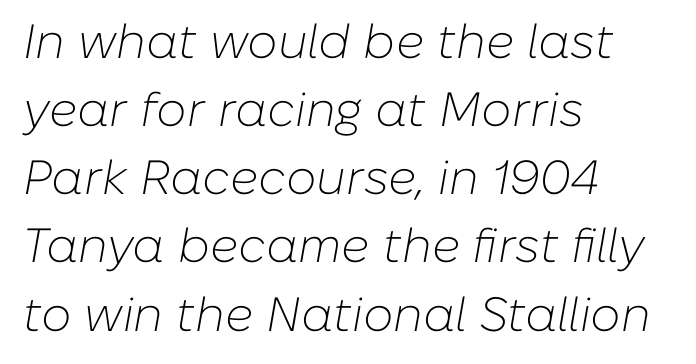
{"italic": "yes", "lean": "right", "slant_degrees": 10, "bold": "no", "weight": "light", "width": "normal", "stroke_contrast": "low", "x_height": "medium", "monospaced": "no", "underline": "no", "align": "left", "line_spacing": "normal", "line_spacing_ratio": 1.42, "letter_spacing": "normal", "letter_spacing_em": 0.0, "glyph_px": 48}
